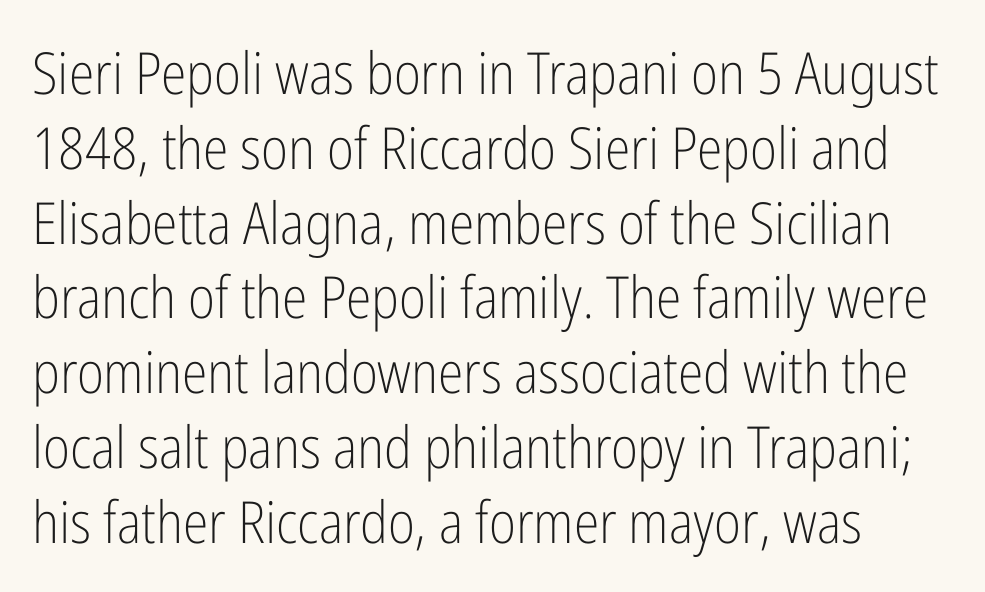
{"serif": "no", "italic": "no", "bold": "no", "weight": "light", "width": "condensed", "stroke_contrast": "low", "x_height": "medium", "monospaced": "no", "underline": "no", "line_spacing": "normal", "line_spacing_ratio": 1.29, "letter_spacing": "normal", "letter_spacing_em": 0.0, "glyph_px": 58}
